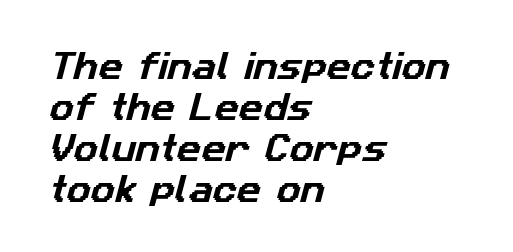
The image shows 30 px sans-serif type; set left-aligned, normal line spacing (1.37x), normal letter spacing, not underlined; low stroke contrast and a medium x-height.
